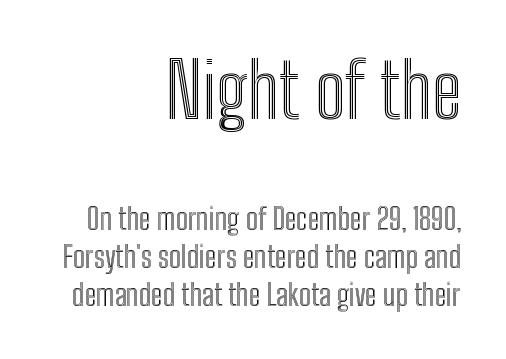
The horizontal fit of the characters is conventional and even. Size contrast runs from large at the top to small at the bottom. Whoever set this chose a conventional vertical rhythm. Is the block centered? No — it sits flush against the right margin. When letters stand straight like this, we call the style roman or upright.
